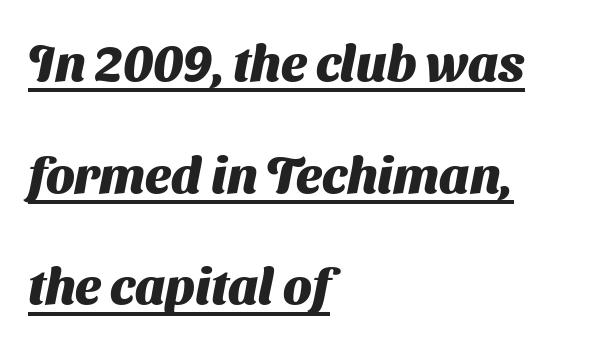
{"serif": "no", "bold": "yes", "weight": "heavy", "width": "normal", "stroke_contrast": "medium", "x_height": "medium", "monospaced": "no", "underline": "yes", "align": "left", "line_spacing": "loose", "line_spacing_ratio": 2.19, "letter_spacing": "normal", "letter_spacing_em": 0.0, "glyph_px": 51}
